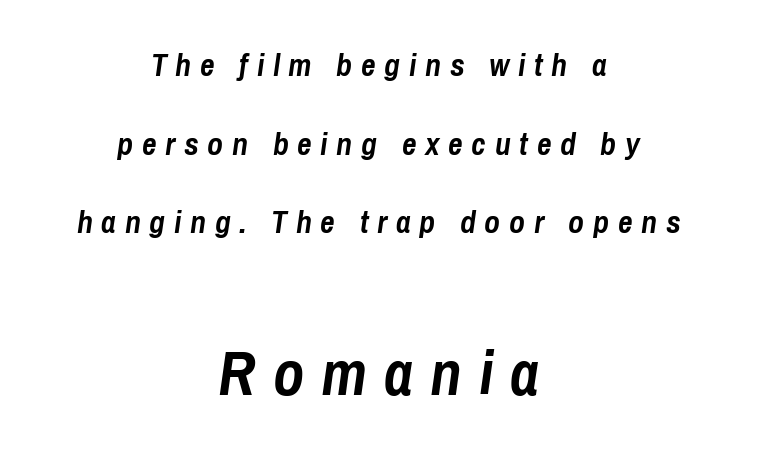
The image shows 63 px semibold, condensed type, italic (leaning right); set centered, loose line spacing (2.46x), unusually wide letter spacing (+0.27 em), not underlined; the second (bottom) block is 1.97x larger; low stroke contrast and a medium x-height.
